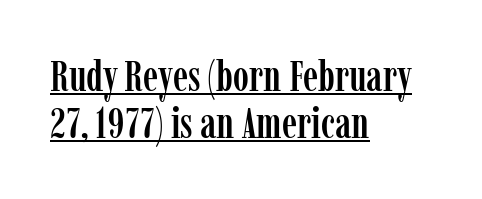
Q: Is the text italic (slanted)? A: No, it is upright.
Q: Is the typeface a serif or a sans-serif typeface? A: Serif.
Q: Is the text underlined? A: Yes.
Q: How is the paragraph aligned? A: Left-aligned.
Q: Is the spacing between letters normal or unusually wide? A: Normal.
Q: Is the spacing between lines tight, normal or loose? A: Tight.
Q: Width (condensed, normal, or wide)? A: Condensed.
Q: Stroke contrast? A: Low.
Q: x-height? A: Medium.
Q: Monospaced? A: No.
